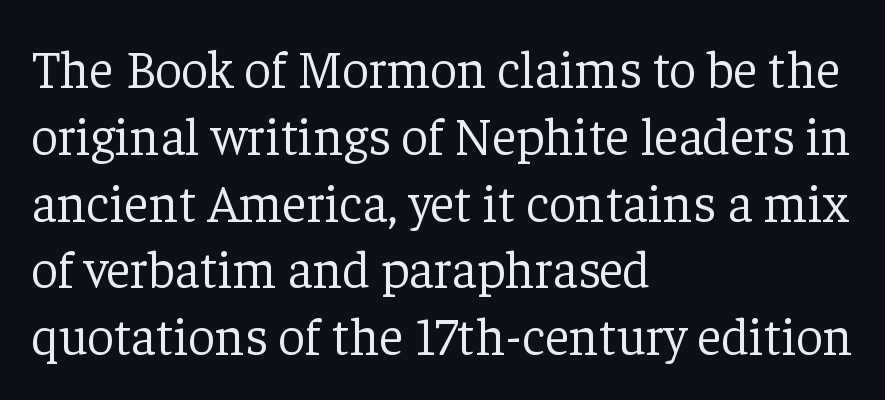
{"serif": "yes", "italic": "no", "bold": "no", "weight": "light", "width": "normal", "stroke_contrast": "low", "x_height": "medium", "monospaced": "no", "underline": "no", "align": "left", "line_spacing": "normal", "line_spacing_ratio": 1.26, "letter_spacing": "normal", "letter_spacing_em": 0.0, "glyph_px": 53}
